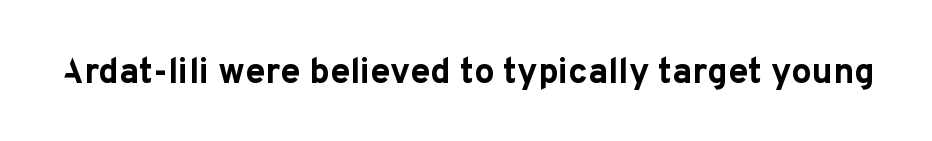
{"serif": "no", "italic": "no", "bold": "yes", "weight": "bold", "width": "normal", "stroke_contrast": "low", "x_height": "medium", "monospaced": "no", "underline": "no", "letter_spacing": "normal", "letter_spacing_em": 0.0, "glyph_px": 36}
